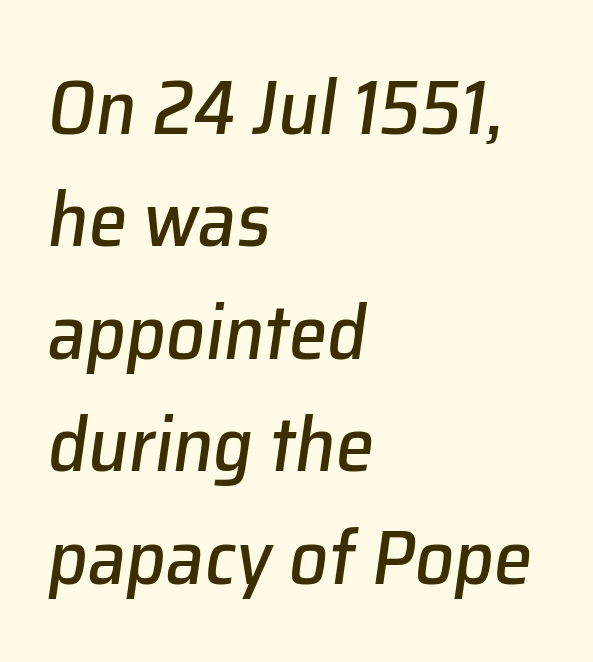
Q: Is the text italic (slanted)? A: Yes, it leans right by about 8 degrees.
Q: Is the text underlined? A: No.
Q: How is the paragraph aligned? A: Left-aligned.
Q: Is the spacing between letters normal or unusually wide? A: Normal.
Q: Is the spacing between lines tight, normal or loose? A: Normal.
Q: Width (condensed, normal, or wide)? A: Normal.
Q: Stroke contrast? A: Low.
Q: x-height? A: Medium.
Q: Monospaced? A: No.
